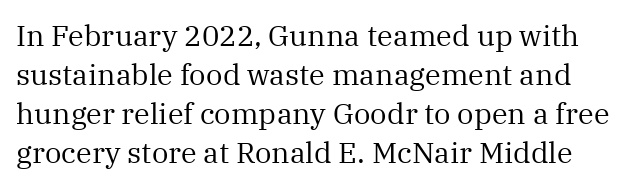
If you measured baseline to baseline, you'd find a middling distance. Varying glyph widths throughout — classic text-font behaviour. Old-style or modern, the face here clearly has serifs. No word sits above an underline.
